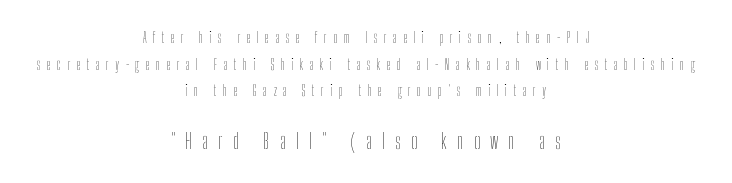
{"italic": "no", "bold": "no", "underline": "no", "align": "center", "line_spacing": "loose", "line_spacing_ratio": 1.91, "letter_spacing": "wide", "letter_spacing_em": 0.46, "larger_block": "second", "size_ratio": 1.57, "glyph_px": 22}
